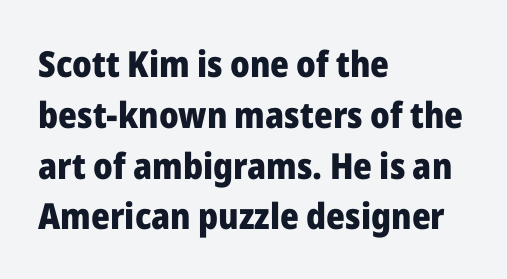
Q: Is the text bold? A: Yes.
Q: Is the text italic (slanted)? A: No, it is upright.
Q: Is the typeface a serif or a sans-serif typeface? A: Sans-serif.
Q: Is the text underlined? A: No.
Q: How is the paragraph aligned? A: Left-aligned.
Q: Is the spacing between letters normal or unusually wide? A: Normal.
Q: Is the spacing between lines tight, normal or loose? A: Normal.
Q: Width (condensed, normal, or wide)? A: Normal.
Q: Stroke contrast? A: Low.
Q: x-height? A: Medium.
Q: Monospaced? A: No.
